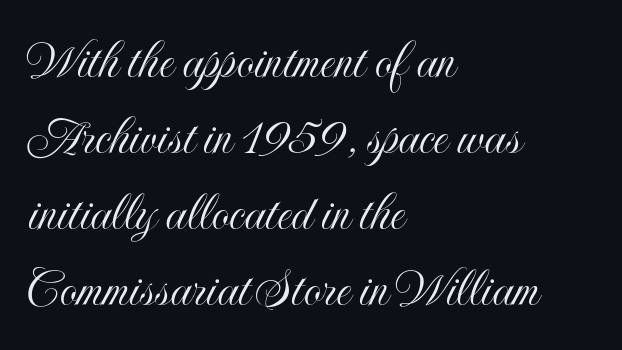
Q: Is the text italic (slanted)? A: Yes.
Q: Is the text underlined? A: No.
Q: How is the paragraph aligned? A: Left-aligned.
Q: Is the spacing between letters normal or unusually wide? A: Normal.
Q: Is the spacing between lines tight, normal or loose? A: Normal.
Q: Width (condensed, normal, or wide)? A: Condensed.
Q: x-height? A: Small.
Q: Monospaced? A: No.
